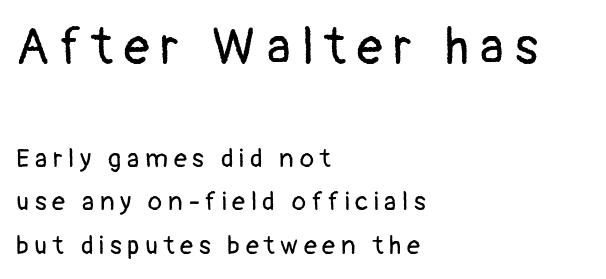
{"serif": "no", "italic": "no", "bold": "no", "weight": "regular", "width": "normal", "stroke_contrast": "low", "x_height": "medium", "monospaced": "no", "underline": "no", "align": "left", "line_spacing": "normal", "line_spacing_ratio": 1.67, "letter_spacing": "wide", "letter_spacing_em": 0.22, "larger_block": "first", "size_ratio": 1.96, "glyph_px": 51}
